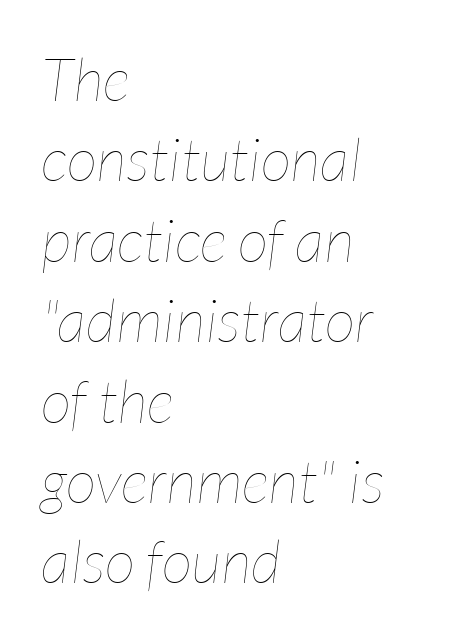
The passage shown has conventional tracking throughout. Alignment: flush left. Each letter keeps its own natural width here, so spacing adapts to shape. In terms of posture, this sample is oblique. The weight would be labelled regular, book, light, or lighter still.
